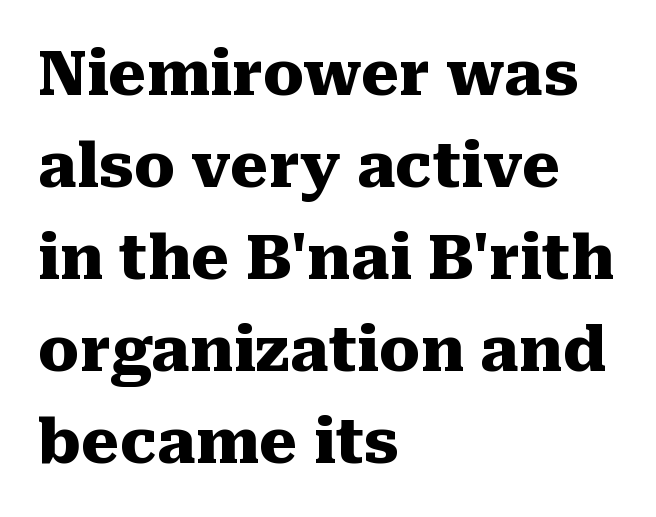
Varying glyph widths throughout — classic text-font behaviour. These lines carry a lot of weight — the face is fully bold. The font's upright variant was chosen for this text. Nobody touched the tracking dial on this one. The font family rendered here belongs to the serif group.
